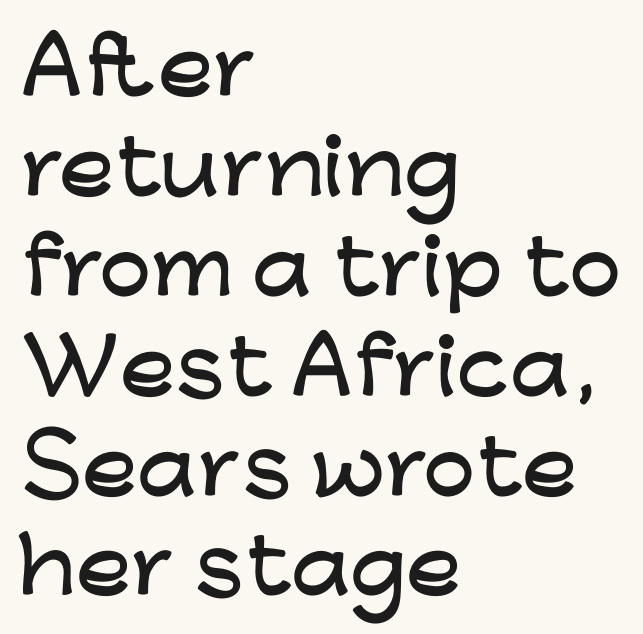
The image shows 74 px wide sans-serif type, upright; set left-aligned, normal line spacing (1.35x), normal letter spacing, not underlined; low stroke contrast and a medium x-height.
